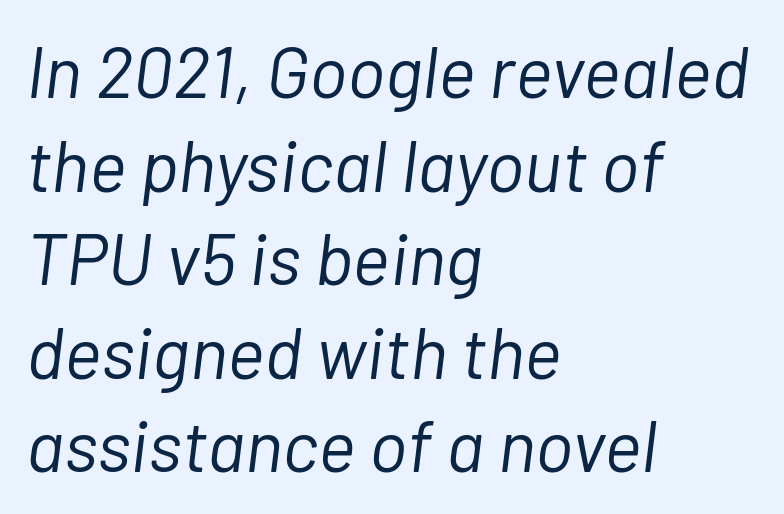
{"italic": "yes", "lean": "right", "slant_degrees": 7, "bold": "no", "weight": "light", "width": "normal", "stroke_contrast": "low", "x_height": "medium", "monospaced": "no", "underline": "no", "align": "left", "line_spacing": "normal", "line_spacing_ratio": 1.3, "letter_spacing": "normal", "letter_spacing_em": 0.0, "glyph_px": 72}
